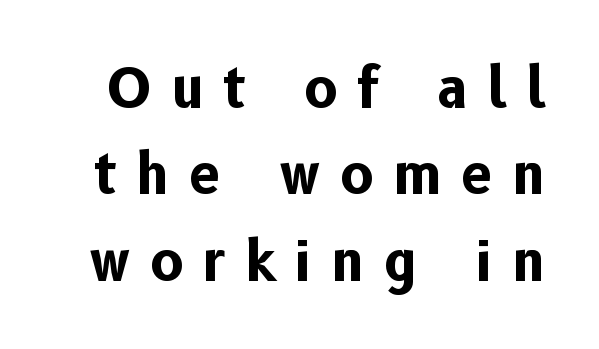
Classification — sans serif. Is this a fixed-width face? No — the glyphs have proportional, varying widths. This is roman type, the default non-slanted kind. Regarding leading, the lines here are spaced in the standard way. I'd describe the lettering as bold — thick and assertive.
